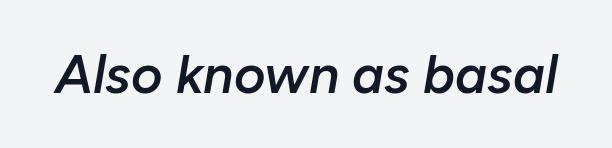
The image shows 54 px semibold type, italic (leaning right); set normal letter spacing, not underlined; low stroke contrast and a medium x-height.
